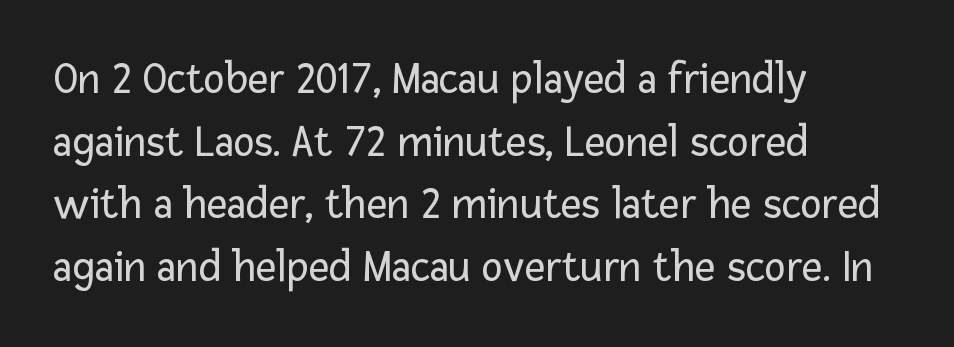
Q: Is the text bold? A: No.
Q: Is the text italic (slanted)? A: No, it is upright.
Q: Is the typeface a serif or a sans-serif typeface? A: Sans-serif.
Q: Is the text underlined? A: No.
Q: How is the paragraph aligned? A: Left-aligned.
Q: Is the spacing between letters normal or unusually wide? A: Normal.
Q: Is the spacing between lines tight, normal or loose? A: Normal.
Q: Width (condensed, normal, or wide)? A: Normal.
Q: Stroke contrast? A: Low.
Q: x-height? A: Medium.
Q: Monospaced? A: No.
